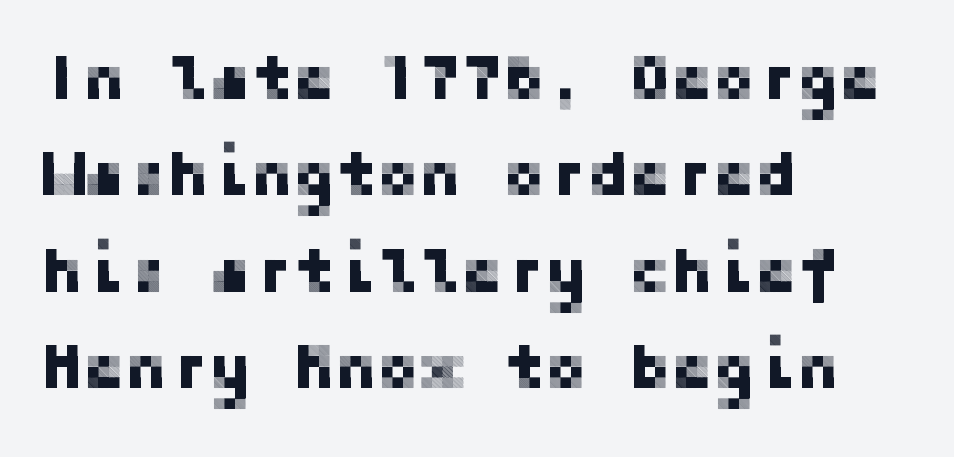
The image shows 63 px sans-serif type, upright; set left-aligned, normal line spacing (1.53x), normal letter spacing, not underlined; low stroke contrast and a medium x-height.
